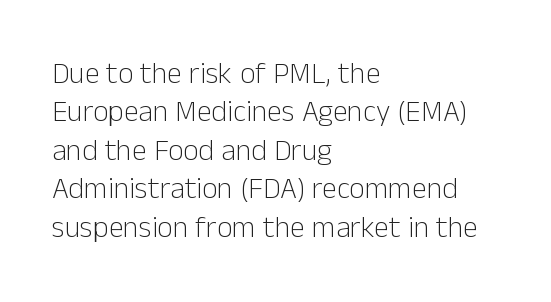
Q: Is the text bold? A: No.
Q: Is the text italic (slanted)? A: No, it is upright.
Q: Is the typeface a serif or a sans-serif typeface? A: Sans-serif.
Q: Is the text underlined? A: No.
Q: How is the paragraph aligned? A: Left-aligned.
Q: Is the spacing between letters normal or unusually wide? A: Normal.
Q: Is the spacing between lines tight, normal or loose? A: Normal.
Q: Width (condensed, normal, or wide)? A: Normal.
Q: Stroke contrast? A: Low.
Q: x-height? A: Medium.
Q: Monospaced? A: No.
